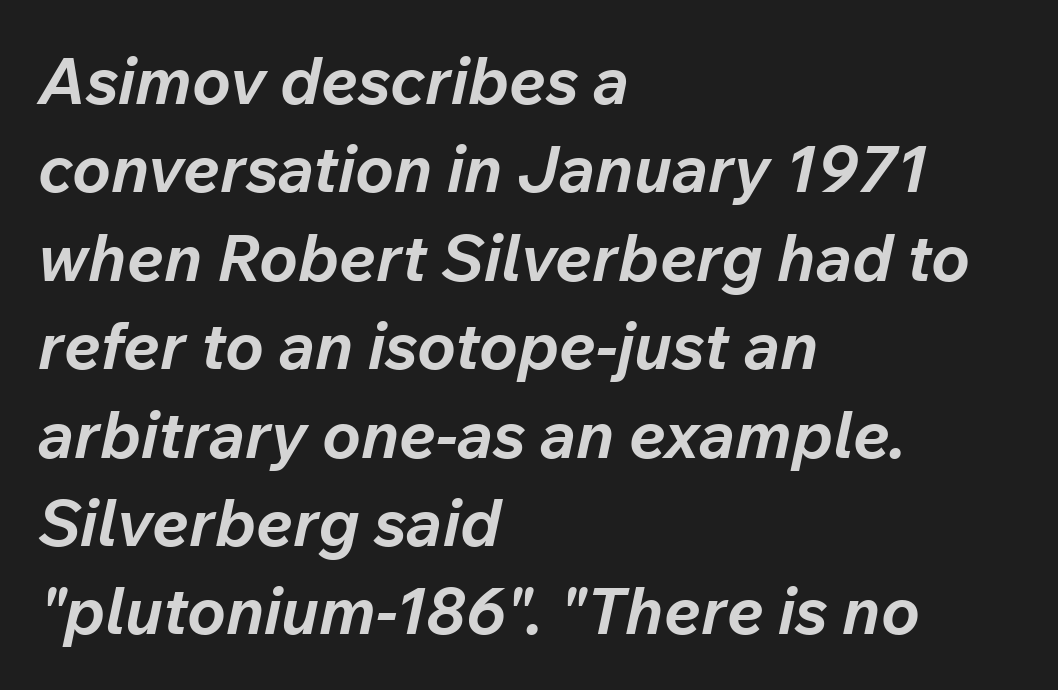
The image shows 65 px bold type, italic (leaning right); set left-aligned, normal line spacing (1.36x), normal letter spacing, not underlined; low stroke contrast and a medium x-height.
